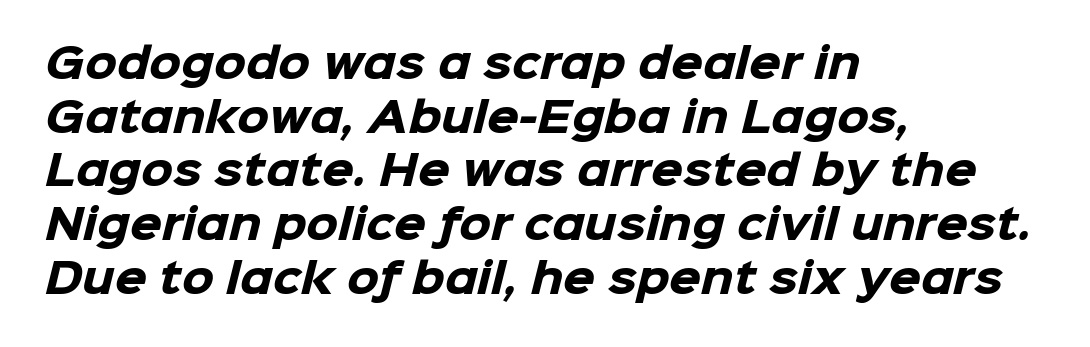
{"serif": "no", "bold": "yes", "weight": "heavy", "width": "normal", "stroke_contrast": "low", "x_height": "medium", "monospaced": "no", "underline": "no", "align": "left", "line_spacing": "normal", "line_spacing_ratio": 1.31, "letter_spacing": "normal", "letter_spacing_em": 0.0, "glyph_px": 41}
